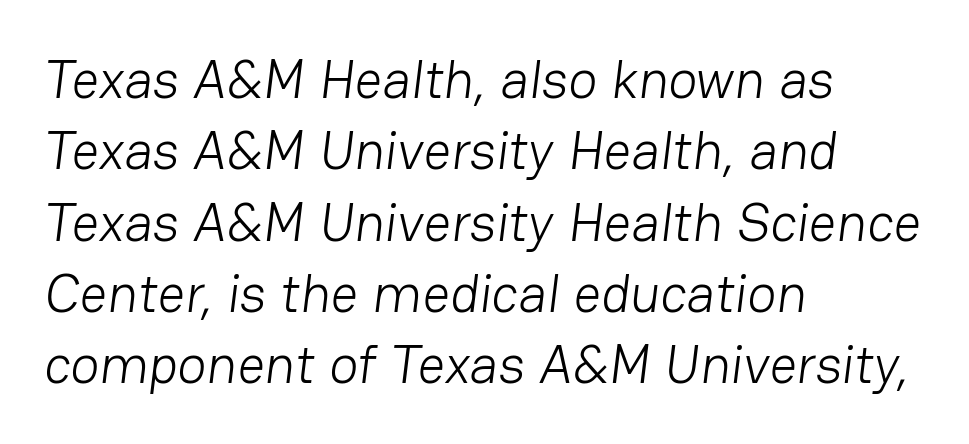
Q: Is the text bold? A: No.
Q: Is the typeface a serif or a sans-serif typeface? A: Sans-serif.
Q: Is the text underlined? A: No.
Q: How is the paragraph aligned? A: Left-aligned.
Q: Is the spacing between letters normal or unusually wide? A: Normal.
Q: Is the spacing between lines tight, normal or loose? A: Normal.
Q: Width (condensed, normal, or wide)? A: Normal.
Q: Stroke contrast? A: Low.
Q: x-height? A: Medium.
Q: Monospaced? A: No.
